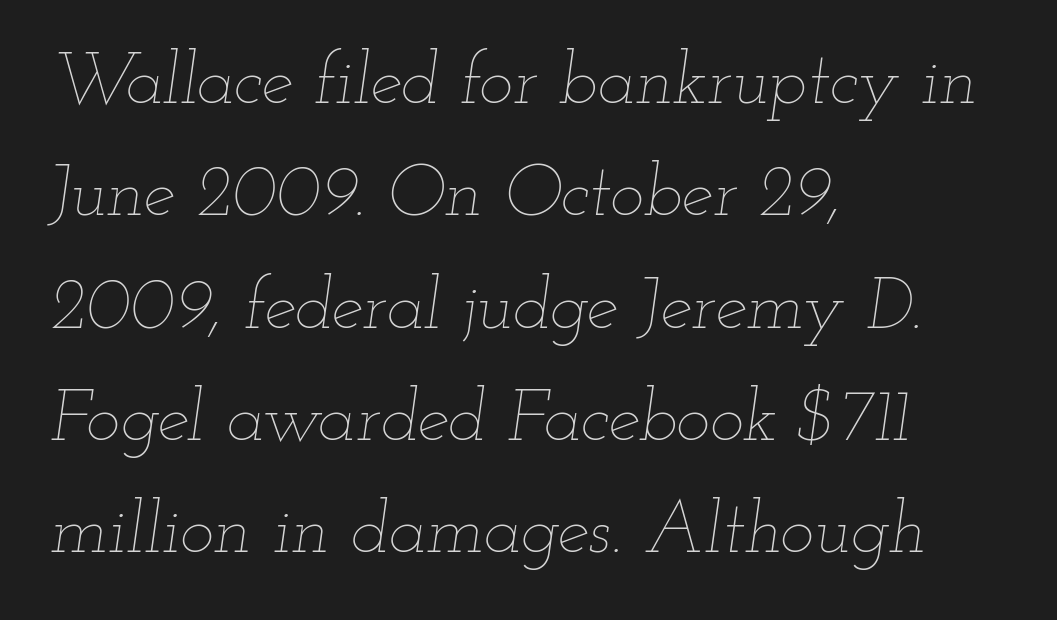
A student would call this left alignment; a typographer would say flush left, rag right. This is oblique type, the kind used for emphasis or titles. Think standard paragraph weight, or any step lighter than that. The leading is moderate, giving the passage an even texture. Each letter keeps its own natural width here, so spacing adapts to shape. Bare-footed words on every line.
